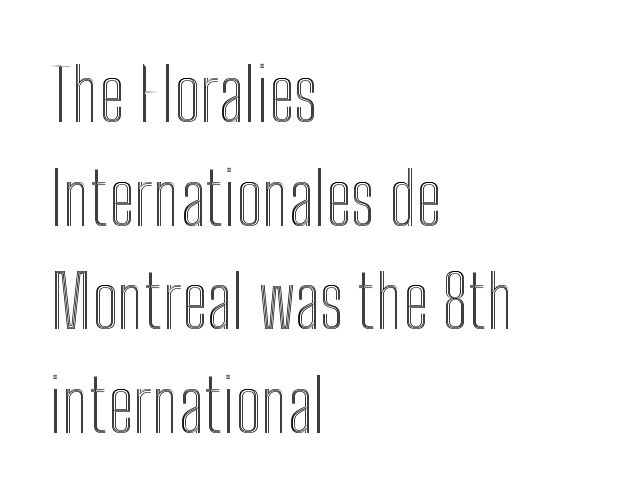
Each new line begins a customary step beneath the previous one. Designer's note — italics off, roman on. The horizontal fit of the characters is conventional and even. Descenders hang freely into open space. The passage is arranged the way most books set body copy — flush left. The face used here is proportionally spaced, like ordinary book or web type.
